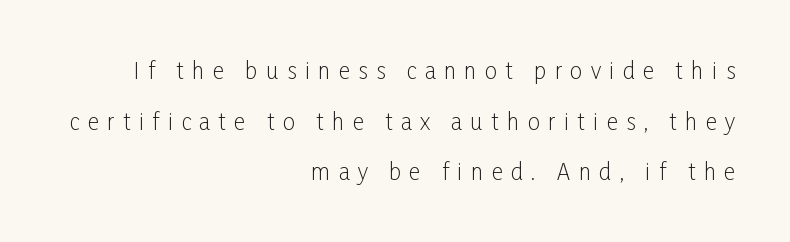
Q: Is the text bold? A: No.
Q: Is the text italic (slanted)? A: No, it is upright.
Q: Is the text underlined? A: No.
Q: How is the paragraph aligned? A: Right-aligned.
Q: Is the spacing between letters normal or unusually wide? A: Unusually wide.
Q: Is the spacing between lines tight, normal or loose? A: Loose.
